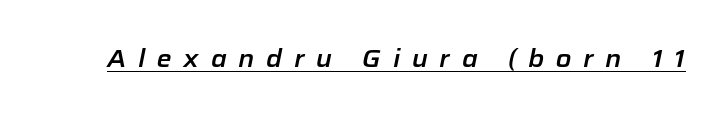
The image shows 24 px text type, italic (leaning right); set unusually wide letter spacing (+0.49 em), underlined.
